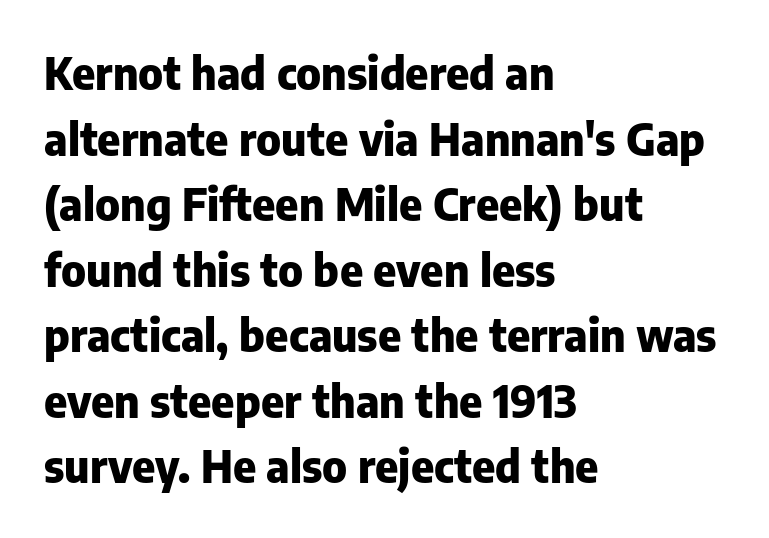
The font's upright variant was chosen for this text. Honestly, the letter spacing is just normal — you wouldn't notice it. The characters display no serif detailing; their extremities are plain. Here the designer chose a conventional face with non-uniform glyph widths.
